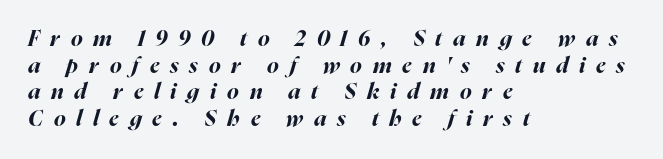
Q: Is the text bold? A: Yes.
Q: Is the text italic (slanted)? A: Yes, it leans right by about 16 degrees.
Q: Is the text underlined? A: No.
Q: How is the paragraph aligned? A: Left-aligned.
Q: Is the spacing between letters normal or unusually wide? A: Unusually wide.
